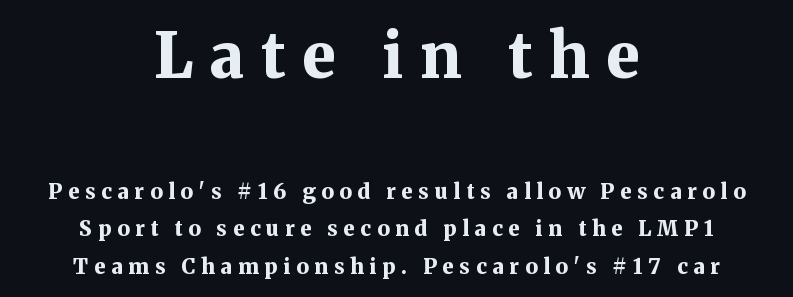
The setting favours the middle, as headings and verse often do. The foot of each line stays bare and open. Small tapered or slab feet sit at the stroke ends, so this counts as serif. The face used here has the dense, thick strokes of a bold. This sample has the flowing, uneven cadence of proportional lettering.
